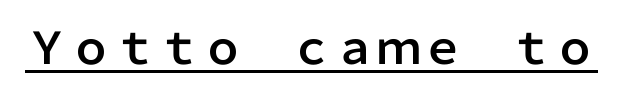
{"serif": "no", "italic": "no", "width": "normal", "stroke_contrast": "low", "x_height": "medium", "monospaced": "no", "underline": "yes", "letter_spacing": "normal", "letter_spacing_em": 0.0, "glyph_px": 44}
